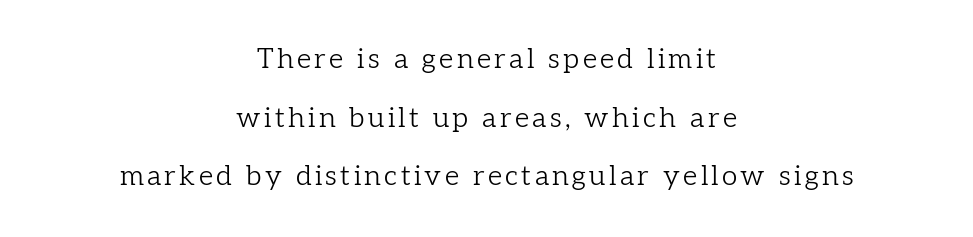
Is this a heavy cut? Hardly; it is regular or lighter. Upright lettering throughout. Do the characters align in a grid? No, the font is proportional. This sample is center-justified, so both line endings float freely. You can tell from the footed stems that serif type was used.
